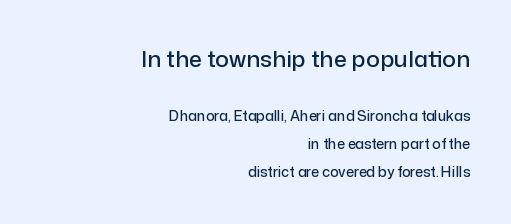
Horizontal bands of white between lines are thick stripes. Nothing unusual about the tracking: characters are spaced as the font intends. The string is rendered with underlining switched off. Character size in the leading block exceeds that of the trailing block.
